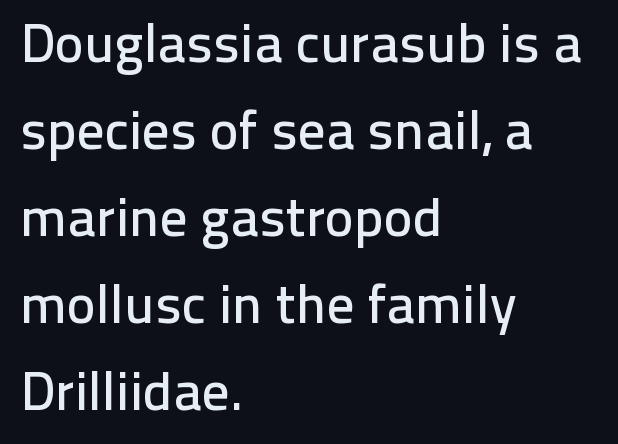
{"serif": "no", "italic": "no", "width": "normal", "stroke_contrast": "low", "x_height": "medium", "monospaced": "no", "underline": "no", "align": "left", "line_spacing": "normal", "line_spacing_ratio": 1.58, "letter_spacing": "normal", "letter_spacing_em": 0.0, "glyph_px": 55}
